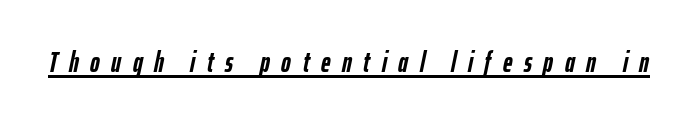
The rendering uses natural spacing where letterforms have individual widths. Between one letter and the next there's a generous, obvious gap. Is the type bold? Yes — the strokes are clearly thick and heavy. Italic? Definitely — the glyphs are oblique.
